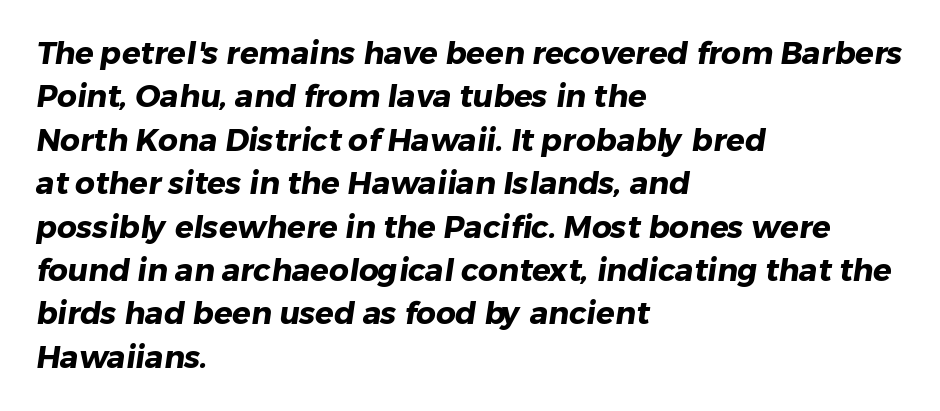
The image shows 31 px heavy sans-serif type; set left-aligned, normal line spacing (1.4x), normal letter spacing, not underlined; low stroke contrast and a medium x-height.
